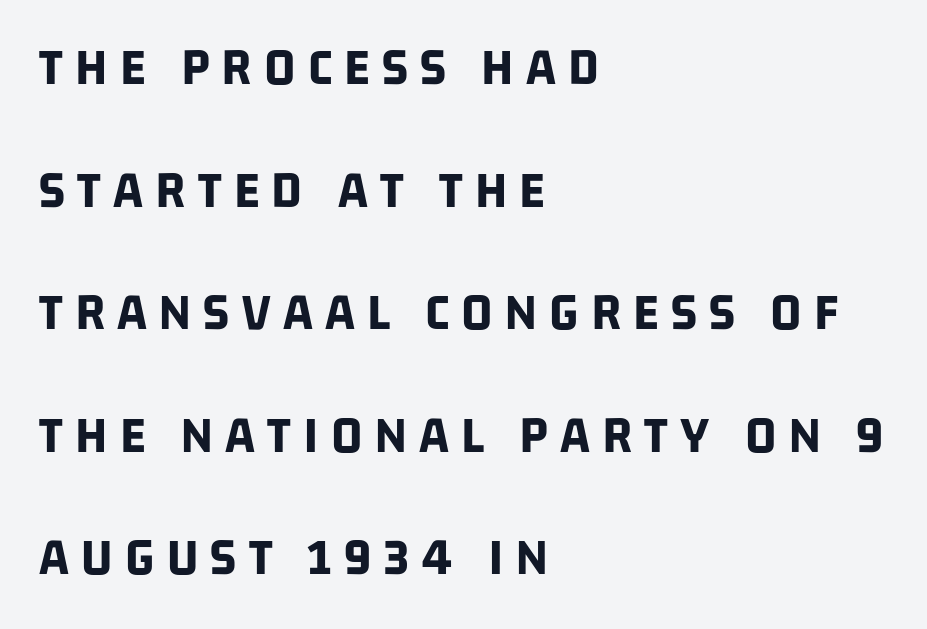
{"serif": "no", "bold": "yes", "weight": "bold", "width": "condensed", "stroke_contrast": "low", "x_height": "large", "monospaced": "no", "underline": "no", "align": "left", "line_spacing": "loose", "line_spacing_ratio": 2.27, "letter_spacing": "wide", "letter_spacing_em": 0.23, "glyph_px": 54}
